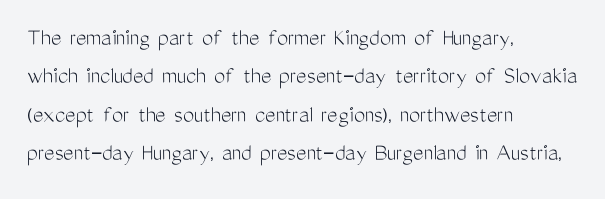
The image shows 25 px text type, upright; set left-aligned, normal line spacing (1.54x), normal letter spacing, not underlined.
